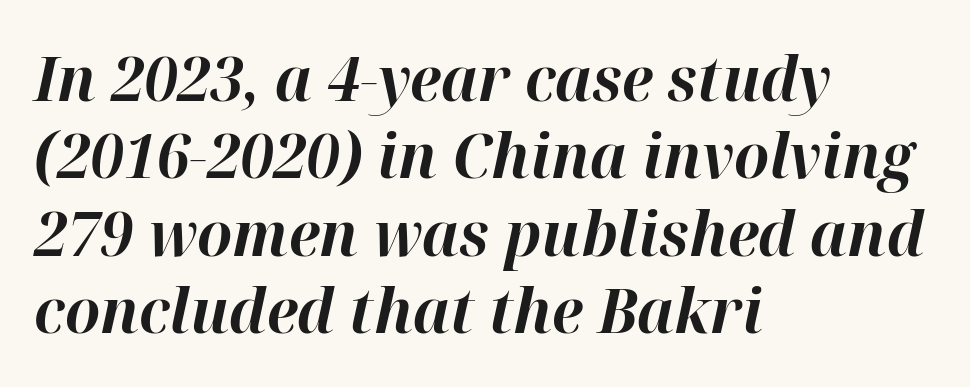
{"italic": "yes", "lean": "right", "slant_degrees": 12, "bold": "yes", "weight": "bold", "width": "normal", "stroke_contrast": "high", "x_height": "medium", "monospaced": "no", "underline": "no", "align": "left", "line_spacing": "normal", "line_spacing_ratio": 1.25, "letter_spacing": "normal", "letter_spacing_em": 0.0, "glyph_px": 62}
